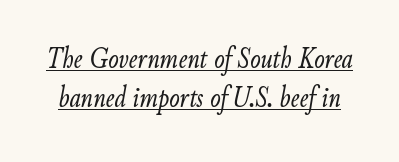
The image shows 31 px light, condensed type, italic (leaning right); set normal line spacing (1.26x), normal letter spacing, underlined; low stroke contrast and a small x-height.
